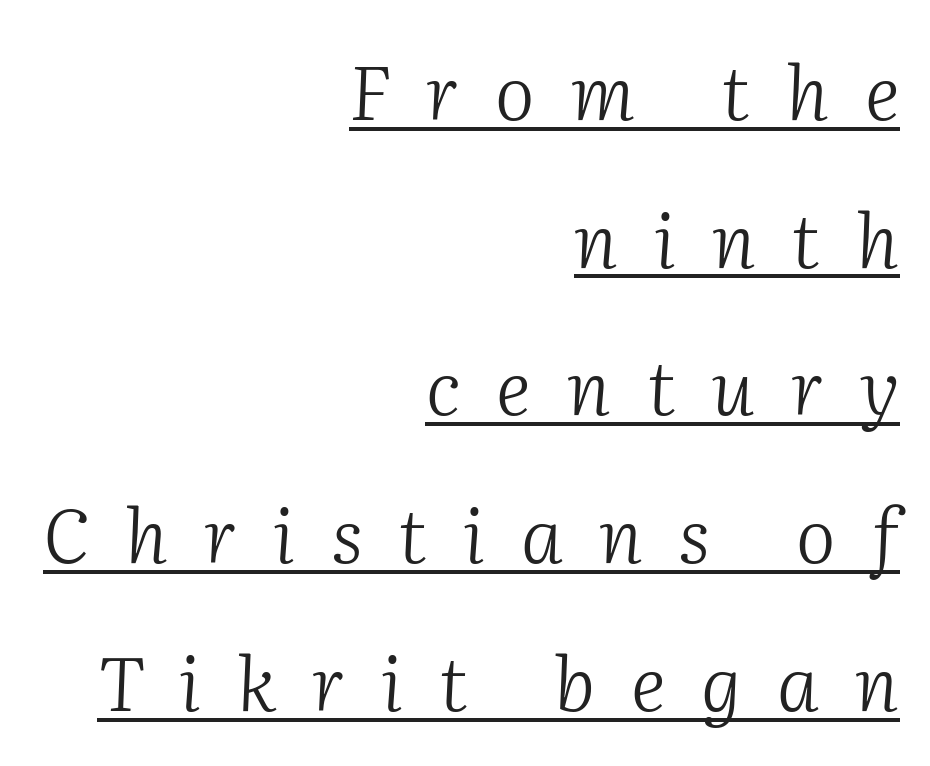
{"serif": "yes", "italic": "yes", "lean": "right", "slant_degrees": 2, "bold": "no", "weight": "light", "width": "normal", "stroke_contrast": "medium", "x_height": "medium", "monospaced": "no", "underline": "yes", "align": "right", "line_spacing": "loose", "line_spacing_ratio": 1.97, "letter_spacing": "wide", "letter_spacing_em": 0.48, "glyph_px": 75}
